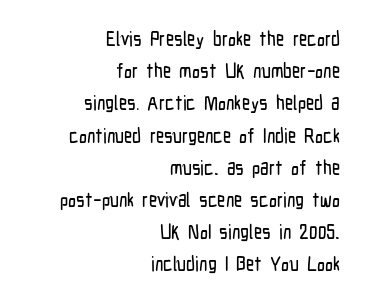
The block of text has a typical density, with ordinary space between rows. A roman cut, with each character standing at attention. In CSS terms this would be text-align: right. Nobody drew a line under any word here. Letter spacing: default.
